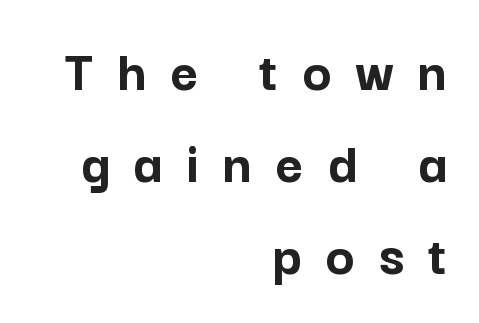
{"serif": "no", "italic": "no", "bold": "yes", "weight": "semibold", "width": "normal", "stroke_contrast": "low", "x_height": "medium", "monospaced": "no", "underline": "no", "align": "right", "line_spacing": "normal", "line_spacing_ratio": 1.53, "letter_spacing": "wide", "letter_spacing_em": 0.4, "glyph_px": 60}
